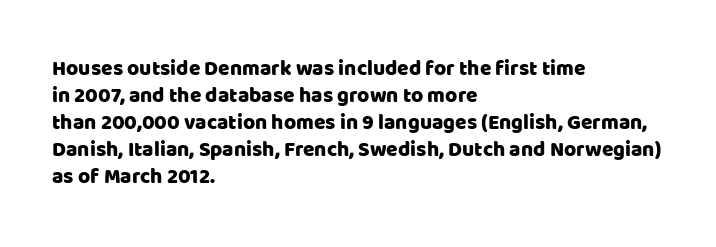
The letters stand straight up with perfectly vertical stems. Tracking here is standard; glyphs follow each other at the usual distance. Whoever set this chose a conventional vertical rhythm. The paragraph has a hard left edge and a soft right edge. Has an underline been added? It has not.
